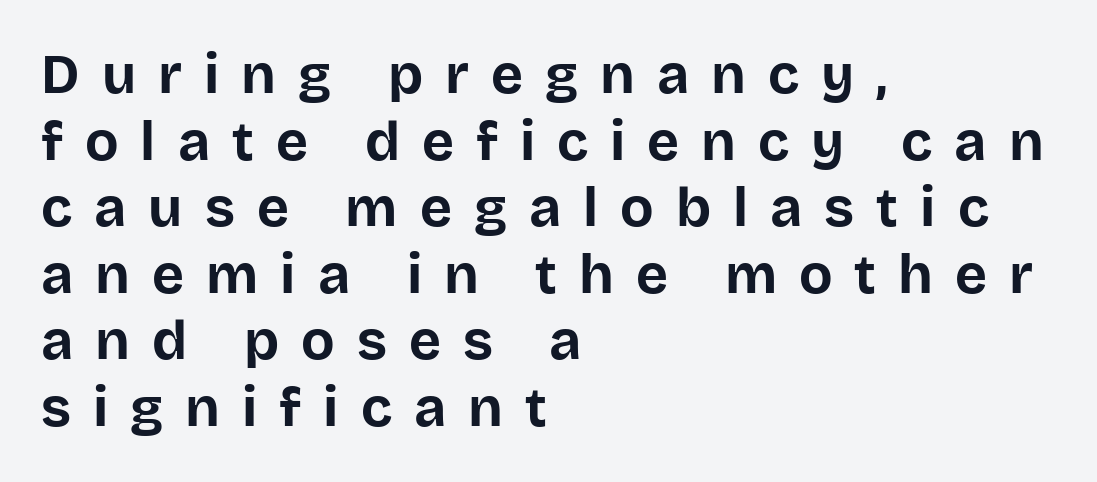
{"serif": "no", "italic": "no", "bold": "yes", "weight": "bold", "width": "normal", "stroke_contrast": "low", "x_height": "large", "monospaced": "no", "underline": "no", "align": "left", "line_spacing_ratio": 1.21, "letter_spacing": "wide", "letter_spacing_em": 0.4, "glyph_px": 55}
